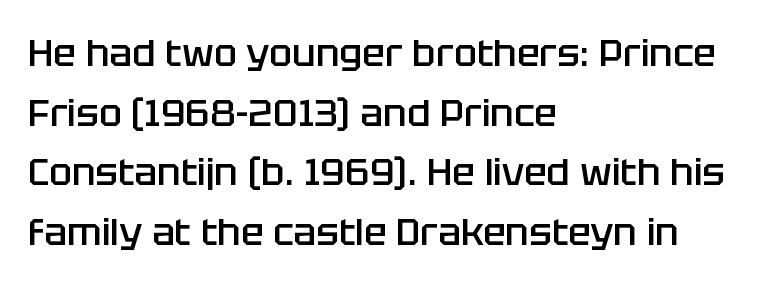
Q: Is the text bold? A: Semi-bold.
Q: Is the text italic (slanted)? A: No, it is upright.
Q: Is the typeface a serif or a sans-serif typeface? A: Sans-serif.
Q: Is the text underlined? A: No.
Q: How is the paragraph aligned? A: Left-aligned.
Q: Is the spacing between letters normal or unusually wide? A: Normal.
Q: Is the spacing between lines tight, normal or loose? A: Normal.
Q: Width (condensed, normal, or wide)? A: Normal.
Q: Stroke contrast? A: Low.
Q: x-height? A: Large.
Q: Monospaced? A: No.
